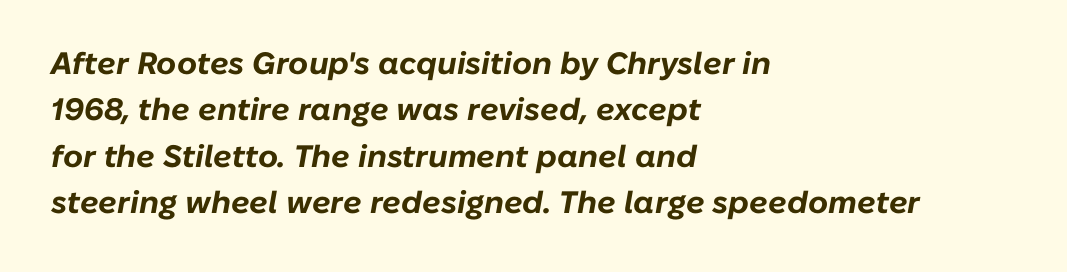
{"italic": "yes", "lean": "right", "slant_degrees": 10, "bold": "yes", "weight": "bold", "width": "normal", "stroke_contrast": "low", "x_height": "medium", "monospaced": "no", "underline": "no", "align": "left", "line_spacing": "normal", "line_spacing_ratio": 1.5, "letter_spacing": "normal", "letter_spacing_em": 0.0, "glyph_px": 31}
